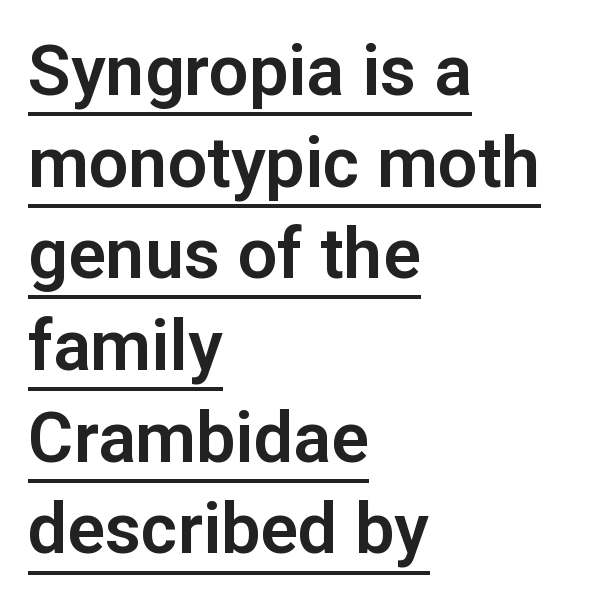
The rows are spaced the way most documents space them. Regarding serifs, this sample does without them. Each letter keeps its own natural width here, so spacing adapts to shape. Left-aligned paragraph, ragged on the right. The letters stand straight up with perfectly vertical stems.
